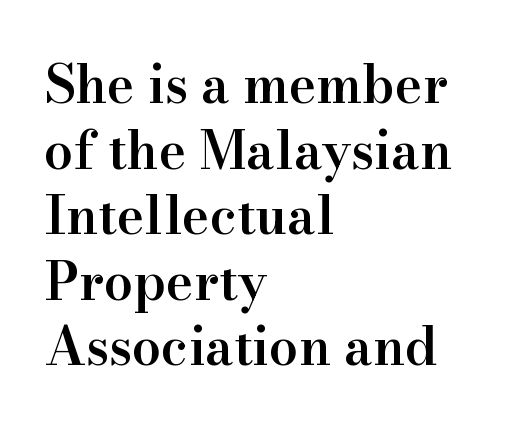
Q: Is the text bold? A: Semi-bold.
Q: Is the text italic (slanted)? A: No, it is upright.
Q: Is the typeface a serif or a sans-serif typeface? A: Serif.
Q: Is the text underlined? A: No.
Q: How is the paragraph aligned? A: Left-aligned.
Q: Is the spacing between letters normal or unusually wide? A: Normal.
Q: Is the spacing between lines tight, normal or loose? A: Normal.
Q: Width (condensed, normal, or wide)? A: Normal.
Q: Stroke contrast? A: High.
Q: x-height? A: Small.
Q: Monospaced? A: No.
